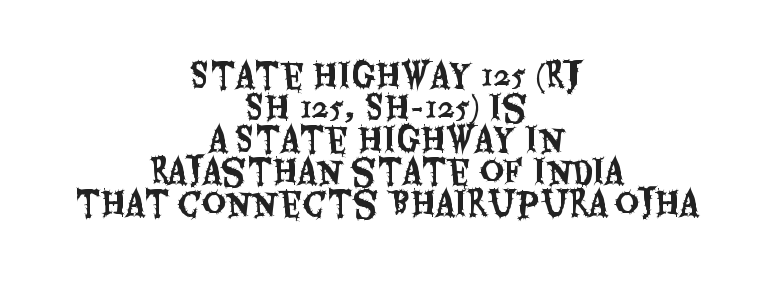
The image shows 33 px condensed sans-serif type, upright; set centered, tight line spacing (0.97x), normal letter spacing, not underlined; medium stroke contrast and a large x-height.
